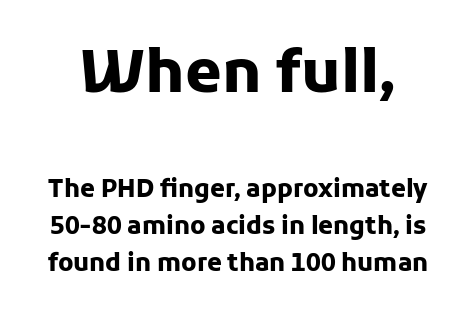
{"serif": "no", "italic": "no", "bold": "yes", "weight": "heavy", "width": "normal", "stroke_contrast": "low", "x_height": "medium", "monospaced": "no", "underline": "no", "line_spacing": "normal", "line_spacing_ratio": 1.53, "letter_spacing": "normal", "letter_spacing_em": 0.0, "larger_block": "first", "size_ratio": 2.46, "glyph_px": 59}
